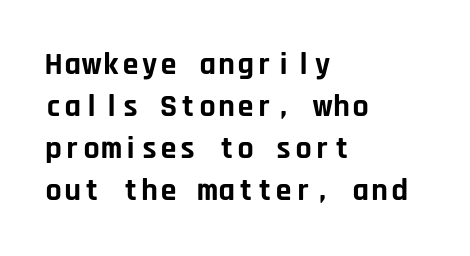
Line beginnings align vertically; line endings do not. How would I describe the line gaps? Plain and ordinary. Each letter, wide or thin by design, is forced into the same width here. This is sans-serif lettering, the kind often seen on screens and signage. Unmarked baselines from the first word to the last.
